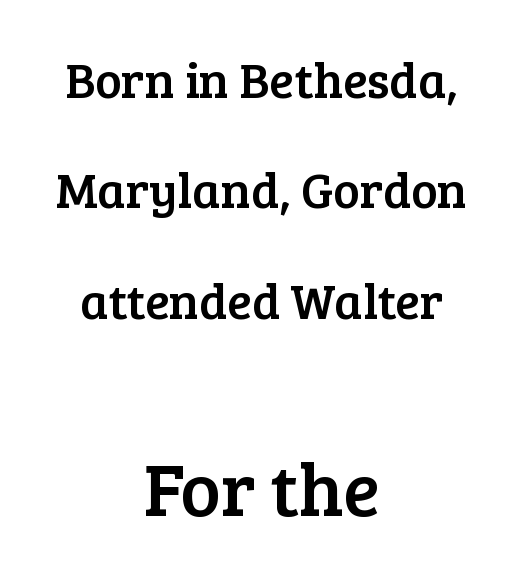
{"serif": "yes", "italic": "no", "width": "normal", "stroke_contrast": "low", "x_height": "medium", "monospaced": "no", "underline": "no", "align": "center", "line_spacing": "loose", "line_spacing_ratio": 2.21, "letter_spacing": "normal", "letter_spacing_em": 0.0, "larger_block": "second", "size_ratio": 1.5, "glyph_px": 75}
